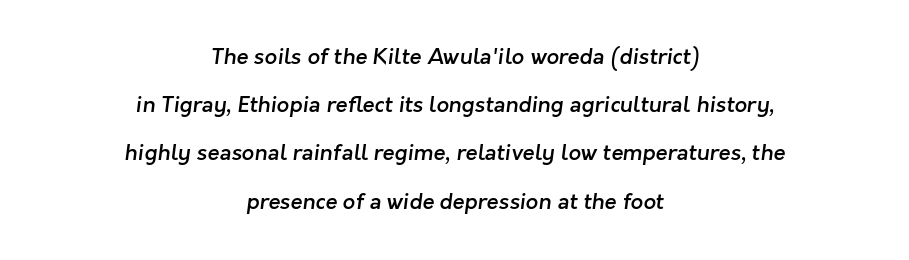
Q: Is the text bold? A: Semi-bold.
Q: Is the text underlined? A: No.
Q: How is the paragraph aligned? A: Centered.
Q: Is the spacing between letters normal or unusually wide? A: Normal.
Q: Is the spacing between lines tight, normal or loose? A: Loose.
